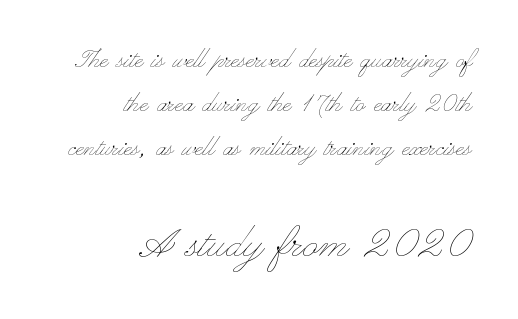
{"bold": "no", "weight": "thin", "width": "wide", "stroke_contrast": "low", "x_height": "small", "monospaced": "no", "underline": "no", "align": "right", "line_spacing": "normal", "line_spacing_ratio": 1.47, "letter_spacing": "normal", "letter_spacing_em": 0.0, "larger_block": "second", "size_ratio": 1.73, "glyph_px": 52}
